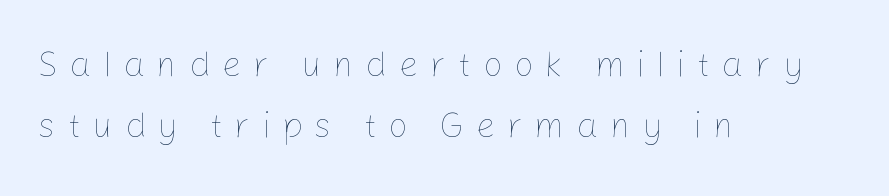
The image shows 35 px thin type, upright; set left-aligned, line spacing 1.73x, unusually wide letter spacing (+0.33 em), not underlined; low stroke contrast and a medium x-height.
